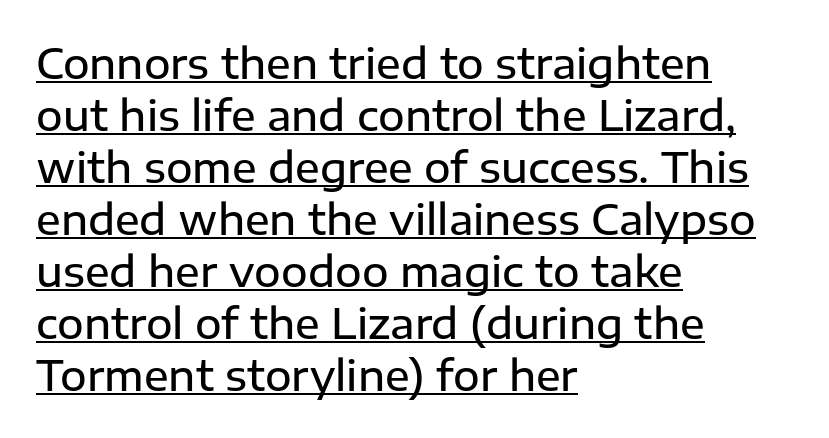
Teacher's note: observe the even left margin — that is flush-left alignment. Rendered with straight, roman letterforms. As a designer I'd log this as weight 600, semibold. The passage shown stacks its lines at a standard gap.
